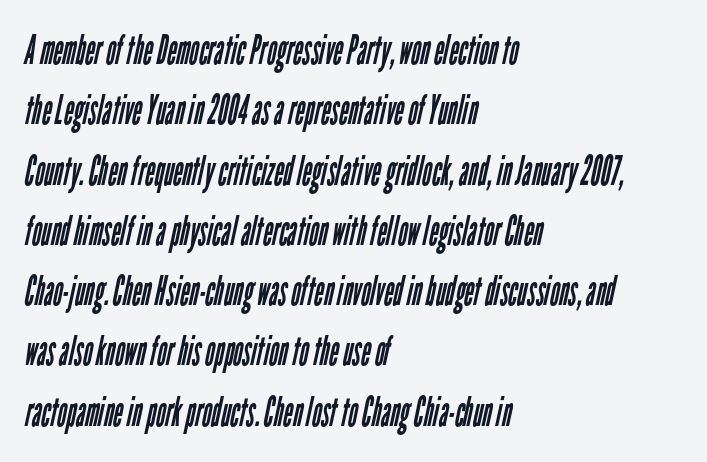
Q: Is the text bold? A: No.
Q: Is the typeface a serif or a sans-serif typeface? A: Sans-serif.
Q: Is the text underlined? A: No.
Q: How is the paragraph aligned? A: Left-aligned.
Q: Is the spacing between letters normal or unusually wide? A: Normal.
Q: Is the spacing between lines tight, normal or loose? A: Normal.
Q: Width (condensed, normal, or wide)? A: Condensed.
Q: Stroke contrast? A: Low.
Q: x-height? A: Medium.
Q: Monospaced? A: No.
